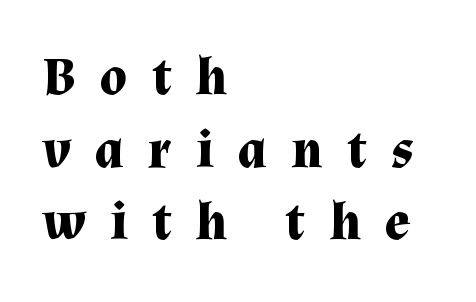
The image shows 53 px bold serif type, upright; set left-aligned, normal line spacing (1.37x), unusually wide letter spacing (+0.46 em), not underlined; medium stroke contrast and a medium x-height.
